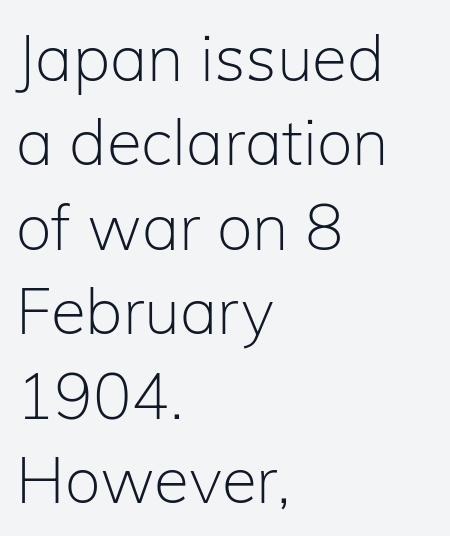
The image shows 64 px light sans-serif type, upright; set left-aligned, normal line spacing (1.32x), normal letter spacing, not underlined; low stroke contrast and a medium x-height.
